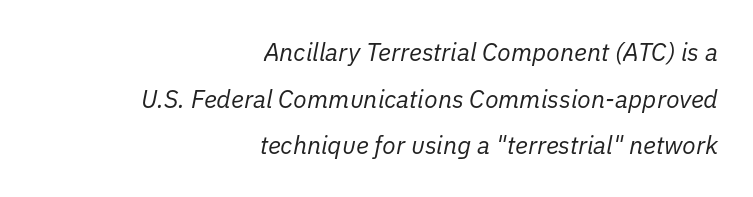
The image shows 25 px text type, italic (leaning right); set right-aligned, line spacing 1.87x, normal letter spacing, not underlined.
